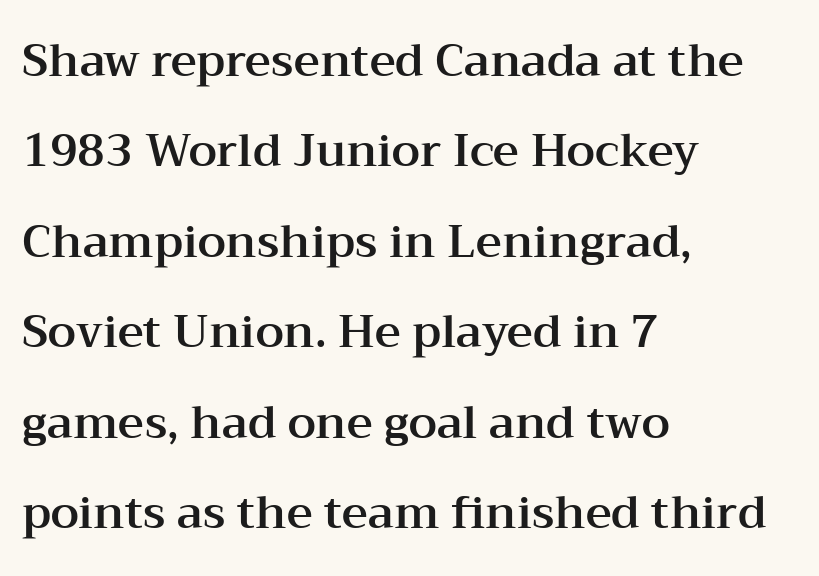
Quick note: underline off. Do the letters lean? They stand straight. Small tapered or slab feet sit at the stroke ends, so this counts as serif. This sample has the flowing, uneven cadence of proportional lettering. Baseline-to-baseline distance is far greater than the letter height. Glyph-to-glyph distance matches everyday printed text.
